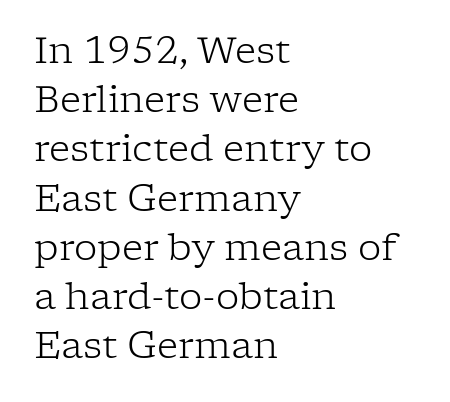
{"serif": "yes", "italic": "no", "bold": "no", "weight": "light", "width": "normal", "stroke_contrast": "low", "x_height": "medium", "monospaced": "no", "underline": "no", "align": "left", "line_spacing": "normal", "line_spacing_ratio": 1.33, "letter_spacing": "normal", "letter_spacing_em": 0.0, "glyph_px": 37}
